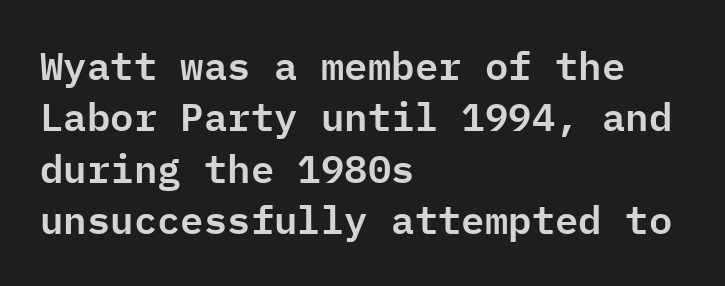
{"serif": "no", "italic": "no", "width": "normal", "stroke_contrast": "low", "x_height": "medium", "monospaced": "yes", "underline": "no", "align": "left", "line_spacing": "normal", "line_spacing_ratio": 1.32, "letter_spacing": "normal", "letter_spacing_em": 0.0, "glyph_px": 39}
